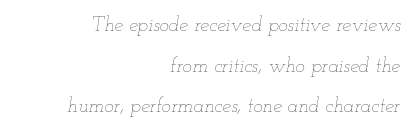
{"italic": "yes", "lean": "right", "slant_degrees": 12, "bold": "no", "underline": "no", "align": "right", "line_spacing": "loose", "line_spacing_ratio": 2.03, "letter_spacing": "normal", "letter_spacing_em": 0.0, "glyph_px": 20}
